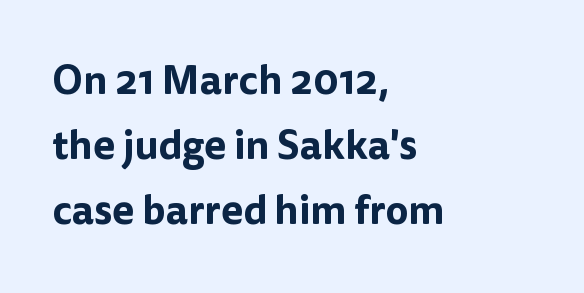
The image shows 40 px sans-serif type, upright; set left-aligned, normal line spacing (1.62x), normal letter spacing, not underlined; low stroke contrast and a medium x-height.
